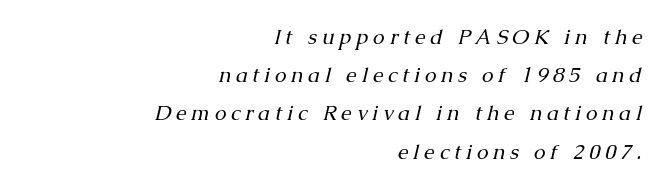
Q: Is the text bold? A: No.
Q: Is the text italic (slanted)? A: Yes, it leans right by about 13 degrees.
Q: Is the text underlined? A: No.
Q: How is the paragraph aligned? A: Right-aligned.
Q: Is the spacing between letters normal or unusually wide? A: Unusually wide.
